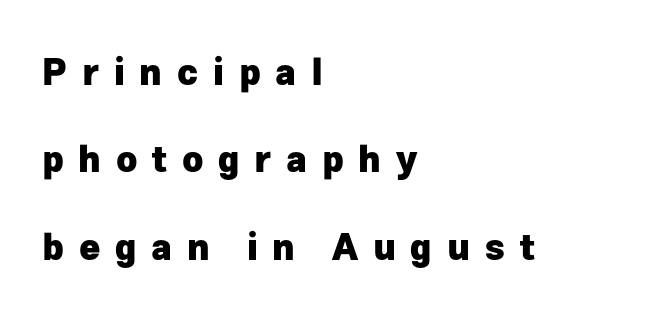
Q: Is the text bold? A: Yes.
Q: Is the text italic (slanted)? A: No, it is upright.
Q: Is the typeface a serif or a sans-serif typeface? A: Sans-serif.
Q: Is the text underlined? A: No.
Q: How is the paragraph aligned? A: Left-aligned.
Q: Is the spacing between letters normal or unusually wide? A: Unusually wide.
Q: Is the spacing between lines tight, normal or loose? A: Loose.
Q: Width (condensed, normal, or wide)? A: Normal.
Q: Stroke contrast? A: Low.
Q: x-height? A: Medium.
Q: Monospaced? A: No.
